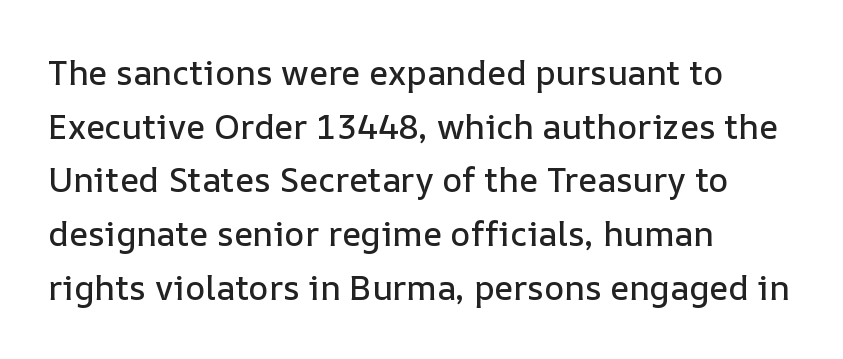
Q: Is the text italic (slanted)? A: No, it is upright.
Q: Is the text underlined? A: No.
Q: How is the paragraph aligned? A: Left-aligned.
Q: Is the spacing between letters normal or unusually wide? A: Normal.
Q: Is the spacing between lines tight, normal or loose? A: Normal.
Q: Width (condensed, normal, or wide)? A: Normal.
Q: Stroke contrast? A: Low.
Q: x-height? A: Medium.
Q: Monospaced? A: No.
